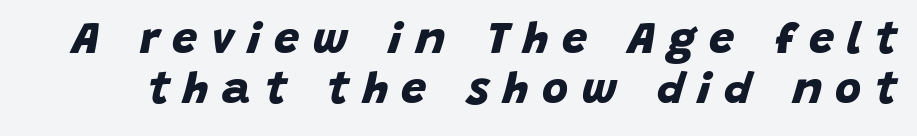
Typesetter's note: full bold, strokes at maximum text heaviness. Typographically, this falls in the sans-serif category. A clean baseline with only descenders dipping below it. Glyph-to-glyph distance is far greater than everyday printed text. Whoever set this chose condensed vertical rhythm over breathing room.
